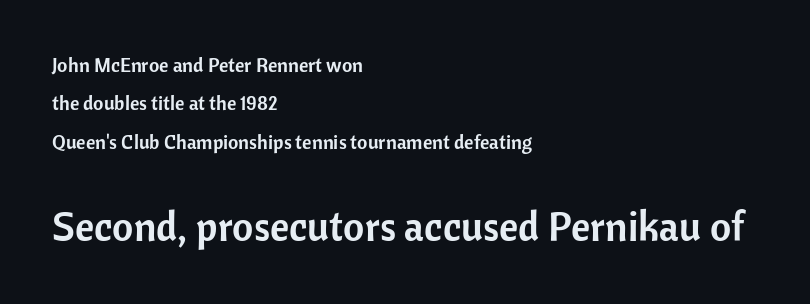
Q: Is the text italic (slanted)? A: No, it is upright.
Q: Is the typeface a serif or a sans-serif typeface? A: Sans-serif.
Q: Is the text underlined? A: No.
Q: How is the paragraph aligned? A: Left-aligned.
Q: Is the spacing between letters normal or unusually wide? A: Normal.
Q: Is the spacing between lines tight, normal or loose? A: Loose.
Q: Which block of text is set in a larger size, the first (top) or the second (bottom)? A: The second (bottom) one.
Q: Width (condensed, normal, or wide)? A: Normal.
Q: Stroke contrast? A: Low.
Q: x-height? A: Medium.
Q: Monospaced? A: No.
